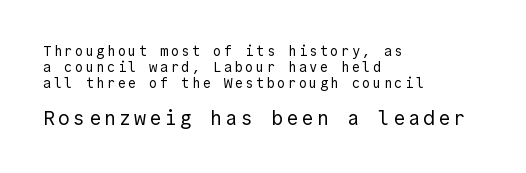
{"italic": "no", "bold": "no", "underline": "no", "align": "left", "line_spacing": "tight", "line_spacing_ratio": 1.15, "larger_block": "second", "size_ratio": 1.43, "glyph_px": 20}
